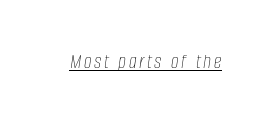
The image shows 22 px text type, italic (leaning right); set underlined.
